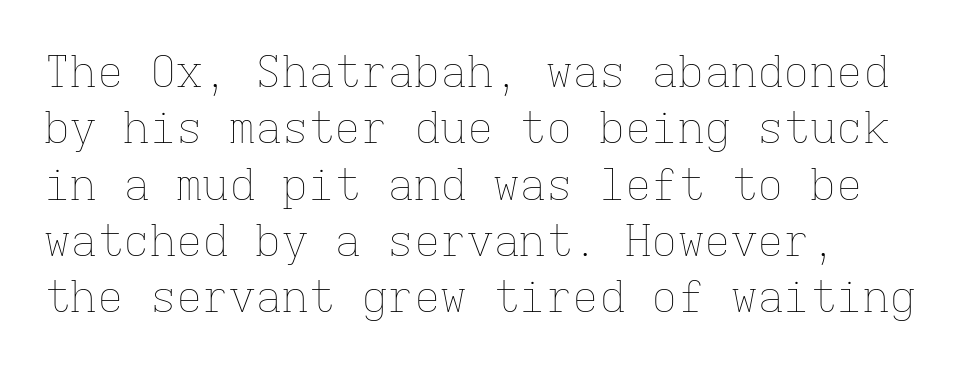
Summary of weight: not heavy and not bold. Unlike italic type, these characters show no tilt at all. Decoration check: the copy has no underline. The letters march in equal steps, a hallmark of fixed-pitch type.
